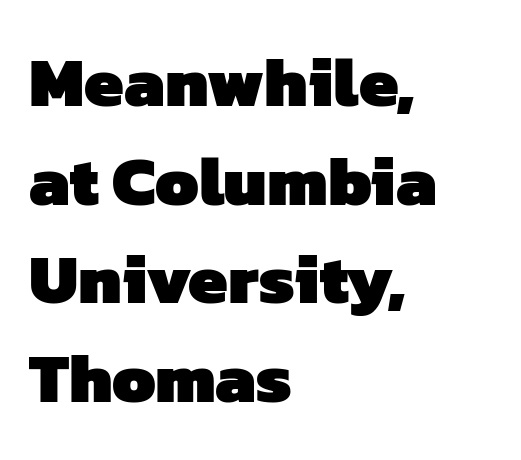
Q: Is the text bold? A: Yes.
Q: Is the typeface a serif or a sans-serif typeface? A: Sans-serif.
Q: Is the text underlined? A: No.
Q: How is the paragraph aligned? A: Left-aligned.
Q: Is the spacing between letters normal or unusually wide? A: Normal.
Q: Is the spacing between lines tight, normal or loose? A: Normal.
Q: Width (condensed, normal, or wide)? A: Normal.
Q: Stroke contrast? A: Low.
Q: x-height? A: Medium.
Q: Monospaced? A: No.
